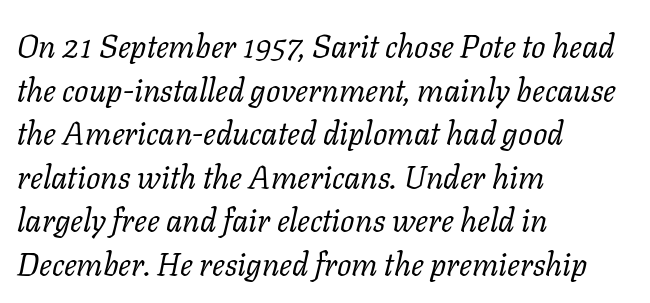
Q: Is the text bold? A: No.
Q: Is the text italic (slanted)? A: Yes, it leans right by about 11 degrees.
Q: Is the typeface a serif or a sans-serif typeface? A: Serif.
Q: Is the text underlined? A: No.
Q: How is the paragraph aligned? A: Left-aligned.
Q: Is the spacing between letters normal or unusually wide? A: Normal.
Q: Is the spacing between lines tight, normal or loose? A: Normal.
Q: Width (condensed, normal, or wide)? A: Normal.
Q: Stroke contrast? A: Low.
Q: x-height? A: Medium.
Q: Monospaced? A: No.
